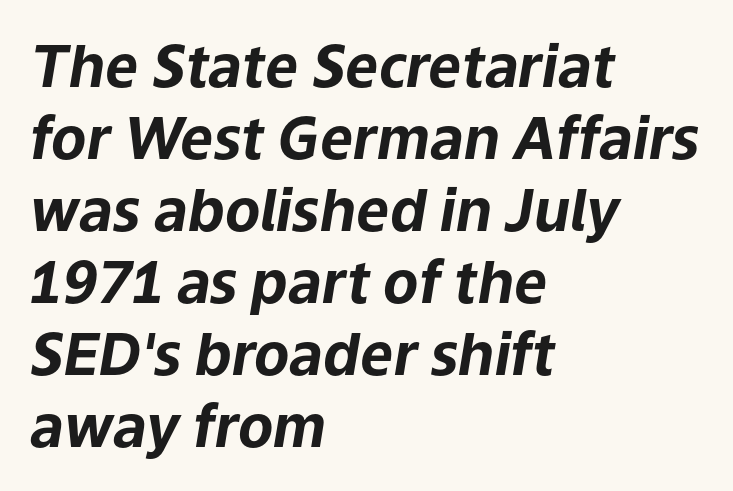
{"italic": "yes", "lean": "right", "slant_degrees": 9, "bold": "yes", "weight": "bold", "width": "normal", "stroke_contrast": "low", "x_height": "medium", "monospaced": "no", "underline": "no", "align": "left", "line_spacing_ratio": 1.24, "letter_spacing": "normal", "letter_spacing_em": 0.0, "glyph_px": 58}
